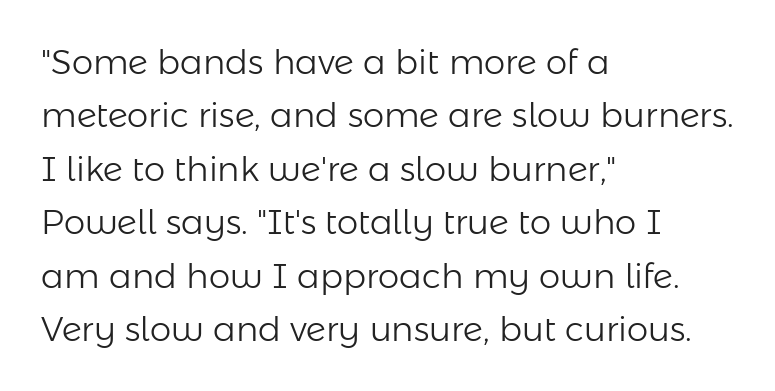
{"serif": "no", "italic": "no", "bold": "no", "weight": "light", "width": "normal", "stroke_contrast": "low", "x_height": "medium", "monospaced": "no", "underline": "no", "align": "left", "line_spacing": "normal", "line_spacing_ratio": 1.57, "letter_spacing": "normal", "letter_spacing_em": 0.0, "glyph_px": 34}
